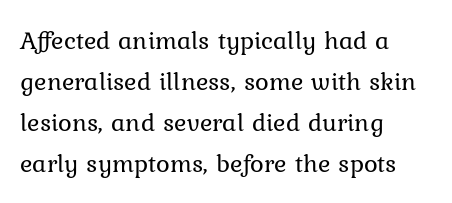
Q: Is the text bold? A: No.
Q: Is the text italic (slanted)? A: No, it is upright.
Q: Is the text underlined? A: No.
Q: How is the paragraph aligned? A: Left-aligned.
Q: Is the spacing between letters normal or unusually wide? A: Normal.
Q: Is the spacing between lines tight, normal or loose? A: Normal.
